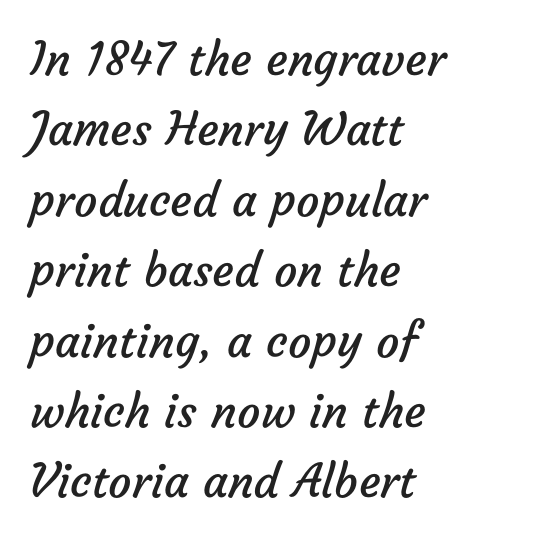
Q: Is the text bold? A: No.
Q: Is the typeface a serif or a sans-serif typeface? A: Sans-serif.
Q: Is the text underlined? A: No.
Q: How is the paragraph aligned? A: Left-aligned.
Q: Is the spacing between letters normal or unusually wide? A: Normal.
Q: Is the spacing between lines tight, normal or loose? A: Normal.
Q: Width (condensed, normal, or wide)? A: Normal.
Q: Stroke contrast? A: Low.
Q: x-height? A: Medium.
Q: Monospaced? A: No.
